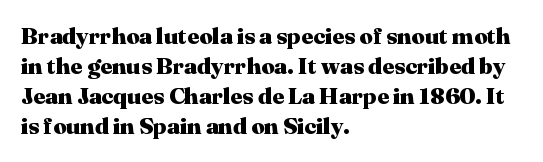
Does extra space separate the letters? No, they use regular spacing. The passage is arranged the way most books set body copy — flush left. Successive baselines arrive at the customary interval. Posture: upright roman. Is the type bold? Yes — the strokes are clearly thick and heavy.
